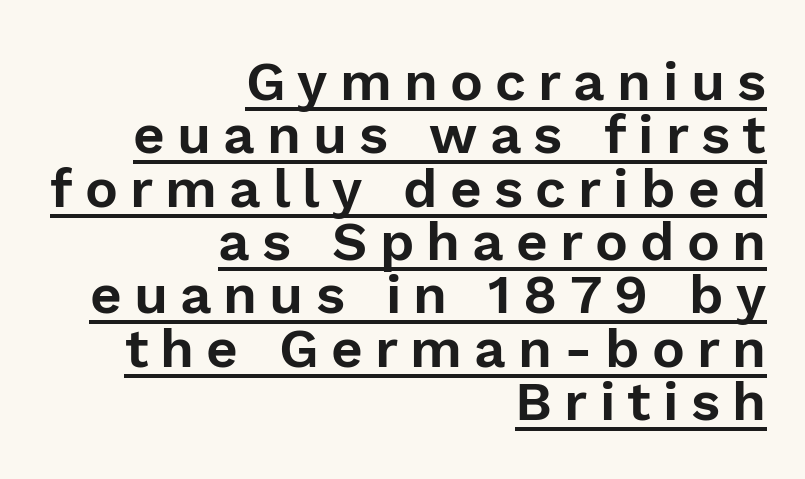
The image shows 55 px sans-serif type, upright; set right-aligned, tight line spacing (0.97x), unusually wide letter spacing (+0.22 em), underlined; low stroke contrast and a medium x-height.
